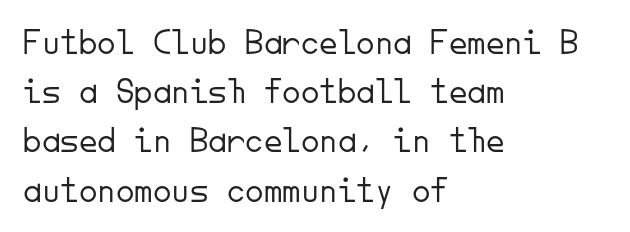
Weight: in the light-to-regular range. In terms of letterform style, serifs are entirely absent. The glyphs are unaccompanied by any horizontal stroke below them. Left-aligned paragraph, ragged on the right. Glyph-to-glyph distance matches everyday printed text. Each letter, wide or thin by design, is forced into the same width here.
